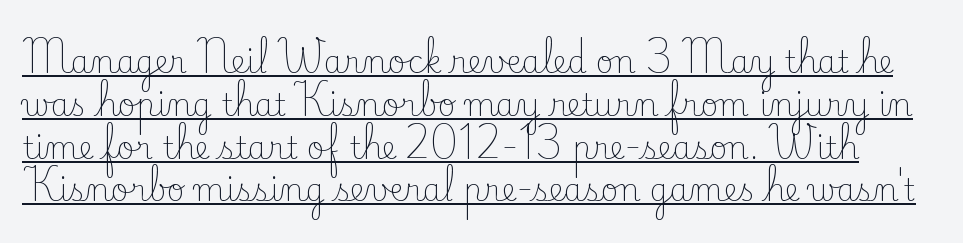
The glyphs are accompanied by a horizontal stroke just below them. Is the type heavy? It reads as light-to-regular instead. This block has exactly the height ordinary leading produces. Varying glyph widths throughout — classic text-font behaviour.
